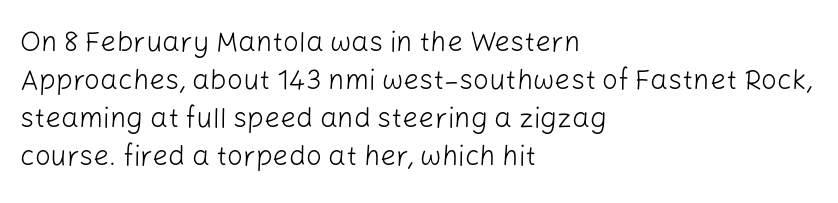
The type family on display is of the sans-serif kind. Stems here are at most as thick as an everyday book face. Which margin do the lines hug? The left one — the right edge is uneven. Looks like regular typesetting: each glyph gets only the width it needs. Reading down the column, the eye jumps a familiar distance to each next line. Observe the ordinary spacing: letters are neighbours, not strangers.
